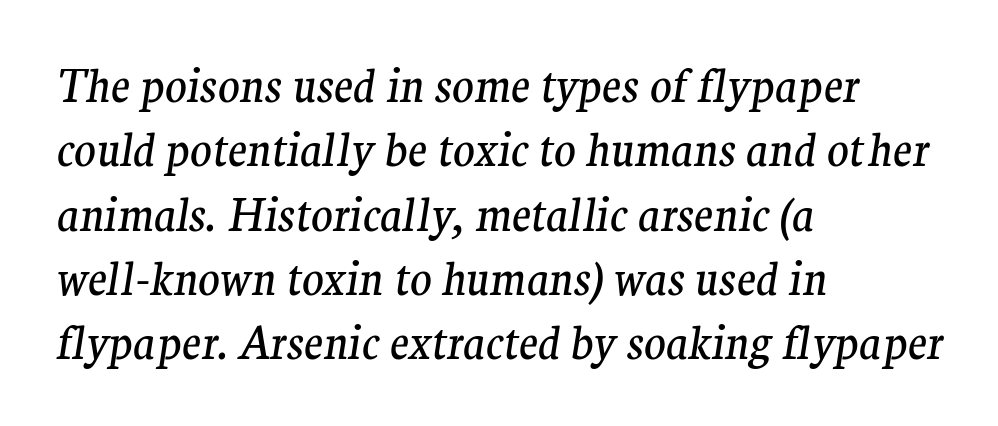
Q: Is the text bold? A: No.
Q: Is the text italic (slanted)? A: Yes, it leans right by about 9 degrees.
Q: Is the typeface a serif or a sans-serif typeface? A: Serif.
Q: Is the text underlined? A: No.
Q: How is the paragraph aligned? A: Left-aligned.
Q: Is the spacing between letters normal or unusually wide? A: Normal.
Q: Is the spacing between lines tight, normal or loose? A: Normal.
Q: Width (condensed, normal, or wide)? A: Normal.
Q: Stroke contrast? A: Medium.
Q: x-height? A: Medium.
Q: Monospaced? A: No.
